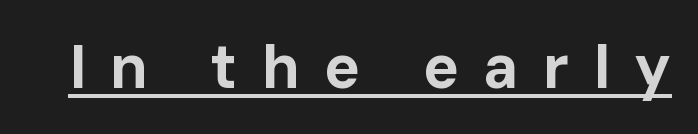
These lines are rendered in a variable-pitch font. The text was rendered using a sans face with plain stroke endings. These words are printed bold, with thick strokes throughout. Characters follow at a spacing far wider than the type designer built in. Emphasis is given by a line drawn under the lettering. No italicization has been applied; the sample stays upright.
